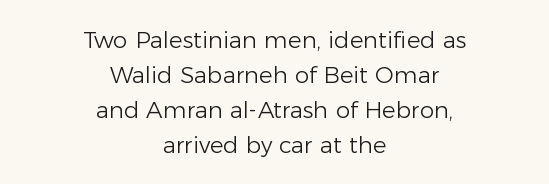
The rendering keeps characters at their native spacing. Evenly set lines give the paragraph a standard silhouette. Neither beginnings nor endings align; midpoints do. The typeface has the unassuming heft of standard copy or less.
